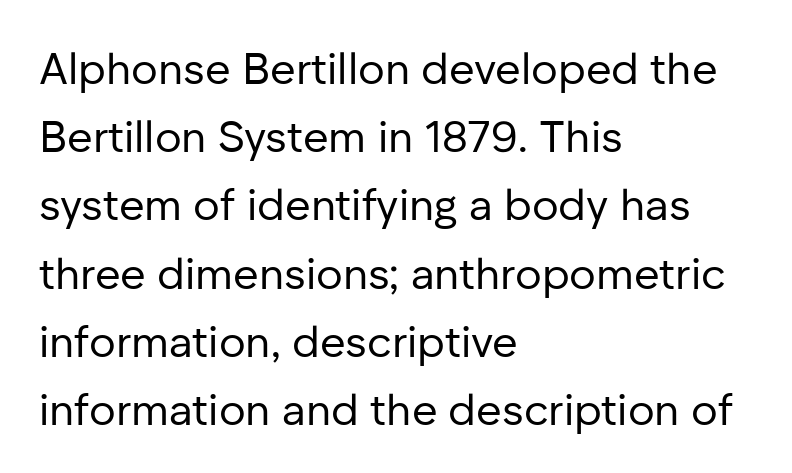
The image shows 44 px regular-weight sans-serif type, upright; set left-aligned, normal line spacing (1.55x), normal letter spacing, not underlined; low stroke contrast and a medium x-height.
